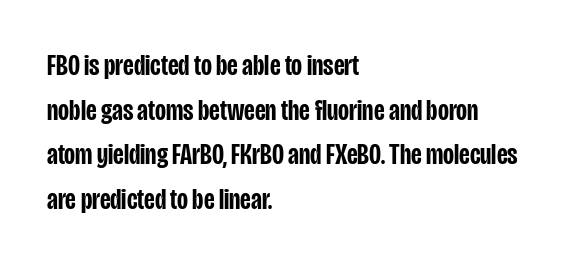
The image shows 30 px semibold, condensed sans-serif type, upright; set left-aligned, normal line spacing (1.49x), normal letter spacing, not underlined; low stroke contrast and a large x-height.
